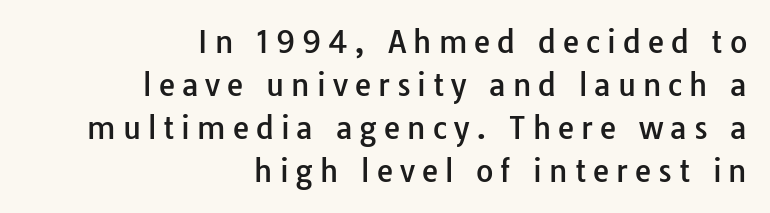
These lines are rendered in a variable-pitch font. Horizontally, the lines are justified to the trailing edge only. Underlining? Definitely not there. Posture: vertical.
